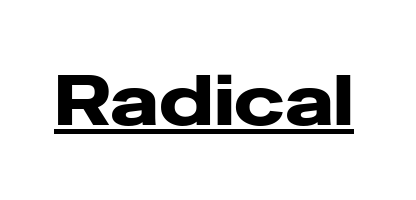
The image shows 70 px wide sans-serif type, upright; set normal letter spacing, underlined; low stroke contrast and a medium x-height.
